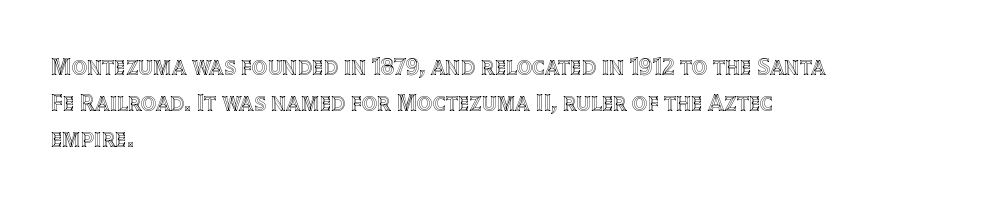
{"italic": "no", "underline": "no", "align": "left", "line_spacing": "normal", "line_spacing_ratio": 1.51, "letter_spacing": "normal", "letter_spacing_em": 0.0, "glyph_px": 24}
